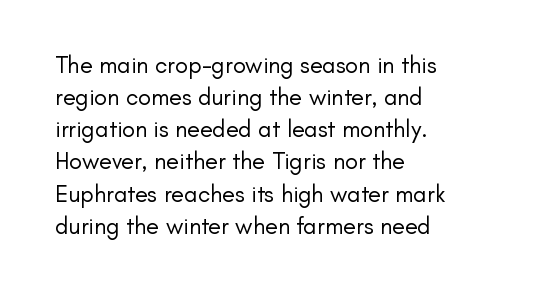
The strip under each line holds only bare page. You could call the tracking neutral — neither tight nor loose. Where is the straight margin? On the left. Upright lettering throughout. The weight tops out at a normal text grade.
